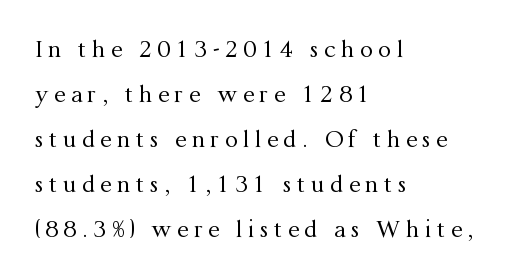
{"italic": "no", "bold": "no", "underline": "no", "align": "left", "line_spacing": "loose", "line_spacing_ratio": 1.96, "letter_spacing": "wide", "letter_spacing_em": 0.24, "glyph_px": 23}
